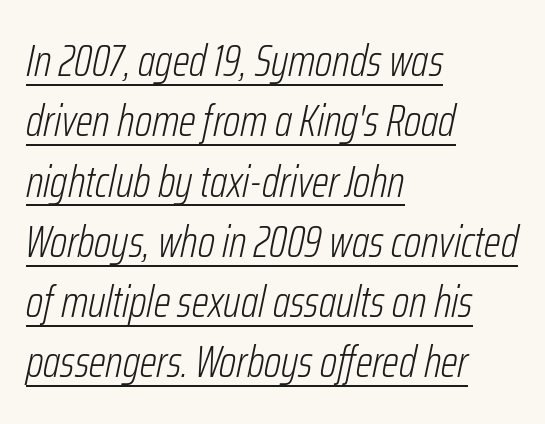
The letterforms sit shoulder to shoulder at normal distance. The face used here is proportionally spaced, like ordinary book or web type. This sample is left-justified, so line endings fall wherever the words run out. Emphasis-style slanted type is in use. The passage shown is not bold in any degree. The words here are underlined.
